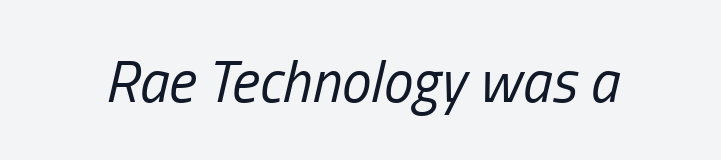
Q: Is the text bold? A: No.
Q: Is the text italic (slanted)? A: Yes, it leans right by about 13 degrees.
Q: Is the text underlined? A: No.
Q: Is the spacing between letters normal or unusually wide? A: Normal.
Q: Width (condensed, normal, or wide)? A: Condensed.
Q: Stroke contrast? A: Low.
Q: x-height? A: Medium.
Q: Monospaced? A: No.
